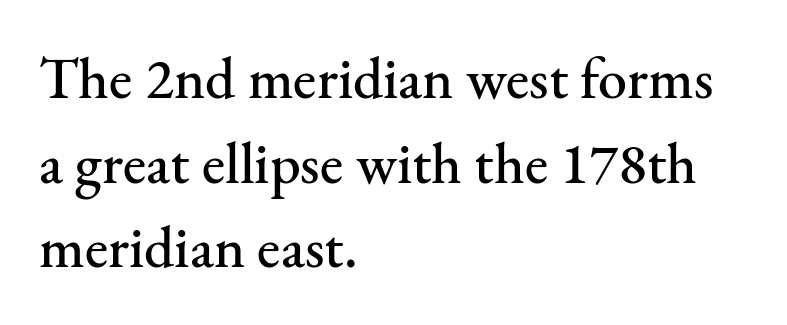
Honestly, the letter spacing is just normal — you wouldn't notice it. Looks like regular typesetting: each glyph gets only the width it needs. Is there much room between lines? A standard amount, neither cramped nor airy. The paragraph shown leans on its left margin. Italic: no, the glyphs are upright roman. Are there feet on the stems? There are — it's a serif.
